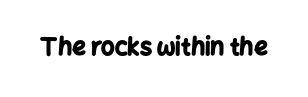
What stands out about the letter spacing? Nothing — it is the standard amount. Upright lettering throughout. Bold? Absolutely — the strokes are thick and heavy. The glyphs are unaccompanied by any horizontal stroke below them.
